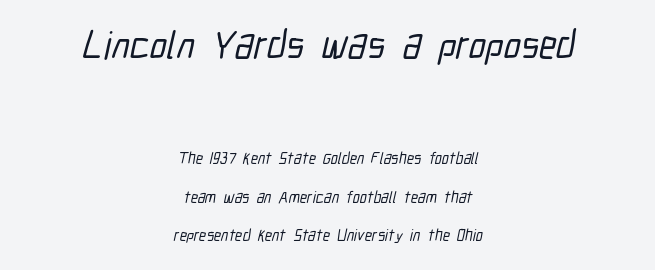
This sample uses plain, unmodified letter spacing. Two sizes are in play, and the larger belongs to the first block. If you folded the block vertically in half, each line would mirror itself in length. The strip under each line holds only bare page.
